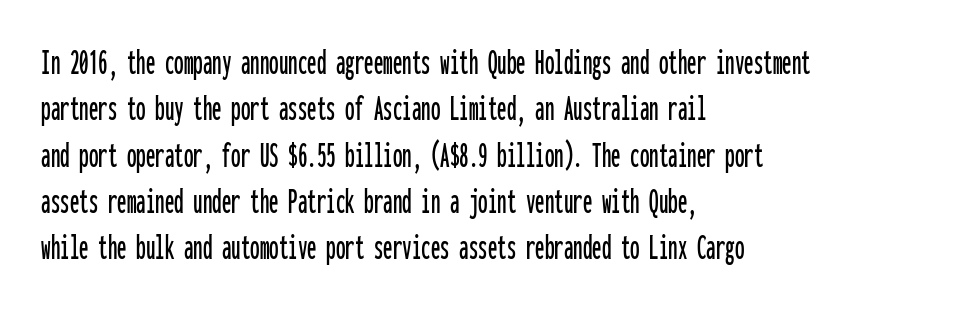
{"serif": "no", "italic": "no", "width": "condensed", "stroke_contrast": "low", "x_height": "medium", "monospaced": "yes", "underline": "no", "align": "left", "line_spacing_ratio": 1.22, "letter_spacing": "normal", "letter_spacing_em": 0.0, "glyph_px": 38}
